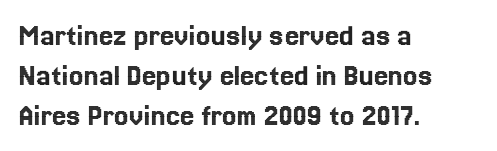
Q: Is the text italic (slanted)? A: No, it is upright.
Q: Is the text underlined? A: No.
Q: How is the paragraph aligned? A: Left-aligned.
Q: Is the spacing between letters normal or unusually wide? A: Normal.
Q: Is the spacing between lines tight, normal or loose? A: Normal.
Q: Width (condensed, normal, or wide)? A: Normal.
Q: x-height? A: Medium.
Q: Monospaced? A: No.
